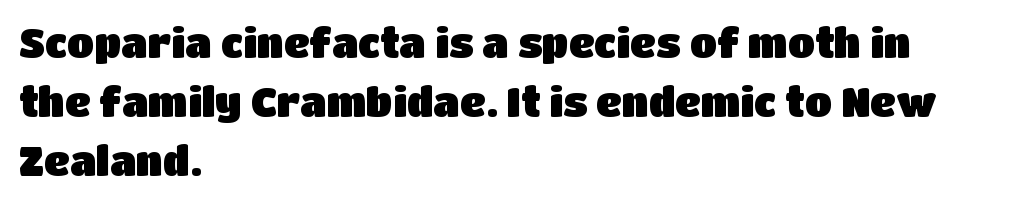
Q: Is the text italic (slanted)? A: No, it is upright.
Q: Is the typeface a serif or a sans-serif typeface? A: Sans-serif.
Q: Is the text underlined? A: No.
Q: How is the paragraph aligned? A: Left-aligned.
Q: Is the spacing between letters normal or unusually wide? A: Normal.
Q: Is the spacing between lines tight, normal or loose? A: Normal.
Q: Width (condensed, normal, or wide)? A: Normal.
Q: Stroke contrast? A: Low.
Q: x-height? A: Large.
Q: Monospaced? A: No.
